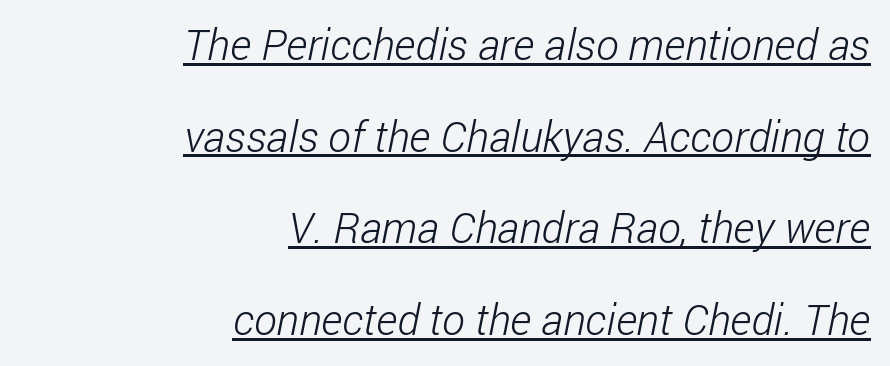
{"serif": "no", "bold": "no", "weight": "light", "width": "condensed", "stroke_contrast": "low", "x_height": "medium", "monospaced": "no", "underline": "yes", "align": "right", "line_spacing": "loose", "line_spacing_ratio": 2.13, "letter_spacing": "normal", "letter_spacing_em": 0.0, "glyph_px": 43}
